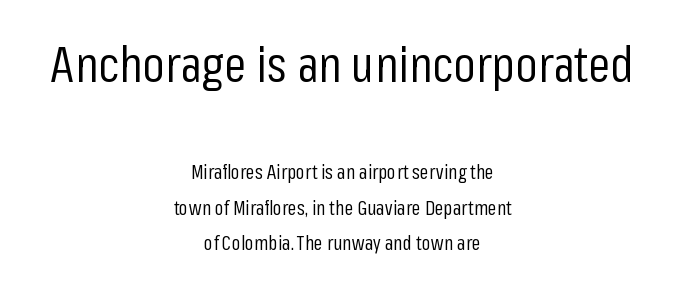
These lines are centered, leaving both edges ragged. Check the space under the baseline: it is left empty. A typesetter would mark this as roman, not italic. Look at the glyph heights: the upper group is clearly the bigger setting. The typesetting does not lean heavy: it is not bold. The face used here is proportionally spaced, like ordinary book or web type.
